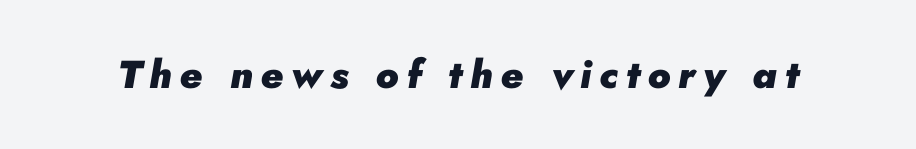
The image shows 39 px heavy type, italic (leaning right); set unusually wide letter spacing (+0.2 em), not underlined; low stroke contrast and a small x-height.
